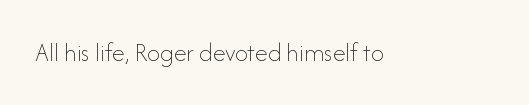
{"italic": "no", "bold": "no", "underline": "no", "letter_spacing": "normal", "letter_spacing_em": 0.0, "glyph_px": 26}
